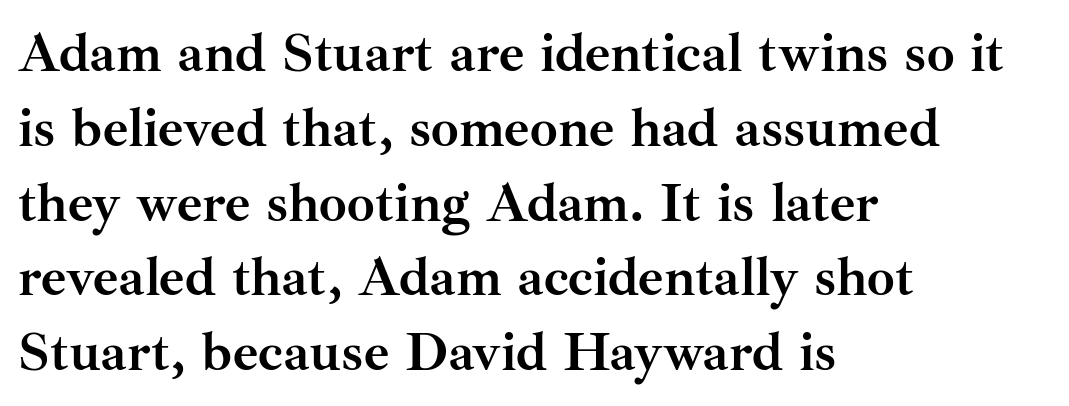
Q: Is the text bold? A: Yes.
Q: Is the text italic (slanted)? A: No, it is upright.
Q: Is the typeface a serif or a sans-serif typeface? A: Serif.
Q: Is the text underlined? A: No.
Q: How is the paragraph aligned? A: Left-aligned.
Q: Is the spacing between letters normal or unusually wide? A: Normal.
Q: Is the spacing between lines tight, normal or loose? A: Normal.
Q: Width (condensed, normal, or wide)? A: Normal.
Q: Stroke contrast? A: Medium.
Q: x-height? A: Small.
Q: Monospaced? A: No.
